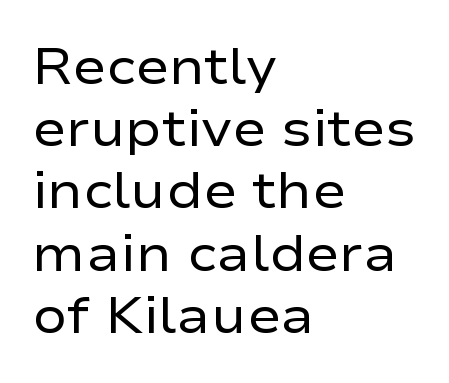
{"serif": "no", "italic": "no", "bold": "no", "weight": "regular", "width": "wide", "stroke_contrast": "low", "x_height": "medium", "monospaced": "no", "underline": "no", "align": "left", "line_spacing_ratio": 1.22, "letter_spacing": "normal", "letter_spacing_em": 0.0, "glyph_px": 51}
